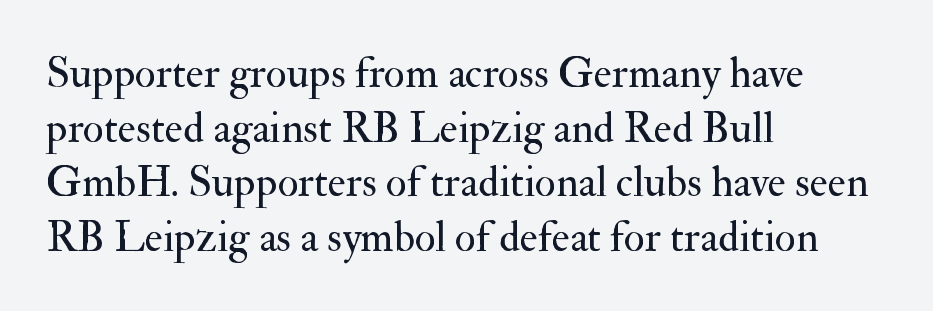
{"serif": "yes", "italic": "no", "bold": "no", "weight": "regular", "width": "normal", "stroke_contrast": "medium", "x_height": "small", "monospaced": "no", "underline": "no", "align": "left", "line_spacing": "normal", "line_spacing_ratio": 1.27, "letter_spacing": "normal", "letter_spacing_em": 0.0, "glyph_px": 43}
